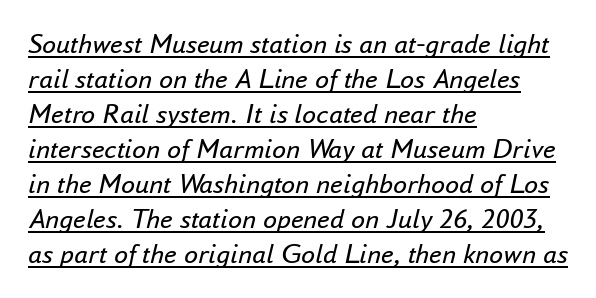
Q: Is the text bold? A: No.
Q: Is the text italic (slanted)? A: Yes, it leans right by about 16 degrees.
Q: Is the text underlined? A: Yes.
Q: How is the paragraph aligned? A: Left-aligned.
Q: Is the spacing between letters normal or unusually wide? A: Normal.
Q: Is the spacing between lines tight, normal or loose? A: Normal.
Q: Width (condensed, normal, or wide)? A: Normal.
Q: Stroke contrast? A: Low.
Q: x-height? A: Small.
Q: Monospaced? A: No.
